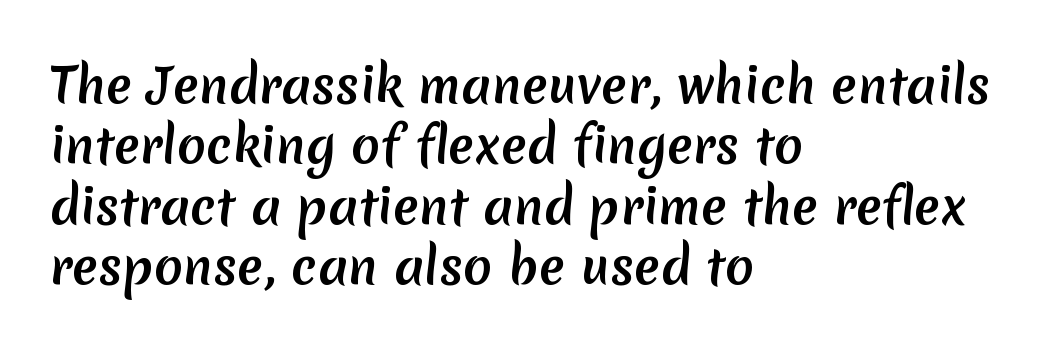
Q: Is the text bold? A: Yes.
Q: Is the typeface a serif or a sans-serif typeface? A: Sans-serif.
Q: Is the text underlined? A: No.
Q: How is the paragraph aligned? A: Left-aligned.
Q: Is the spacing between letters normal or unusually wide? A: Normal.
Q: Is the spacing between lines tight, normal or loose? A: Normal.
Q: Width (condensed, normal, or wide)? A: Normal.
Q: Stroke contrast? A: Low.
Q: x-height? A: Medium.
Q: Monospaced? A: No.
